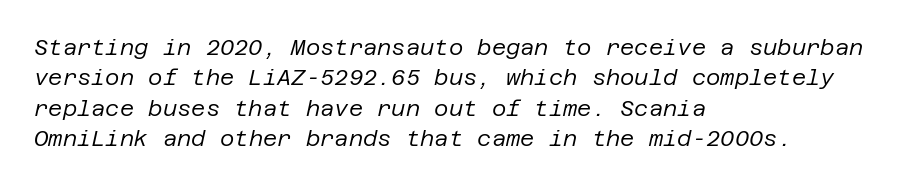
Q: Is the text bold? A: No.
Q: Is the text italic (slanted)? A: Yes, it leans right by about 12 degrees.
Q: Is the text underlined? A: No.
Q: How is the paragraph aligned? A: Left-aligned.
Q: Is the spacing between letters normal or unusually wide? A: Normal.
Q: Is the spacing between lines tight, normal or loose? A: Normal.
